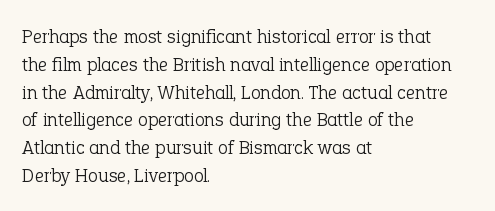
Q: Is the text bold? A: No.
Q: Is the text italic (slanted)? A: No, it is upright.
Q: Is the text underlined? A: No.
Q: How is the paragraph aligned? A: Left-aligned.
Q: Is the spacing between letters normal or unusually wide? A: Normal.
Q: Is the spacing between lines tight, normal or loose? A: Normal.
